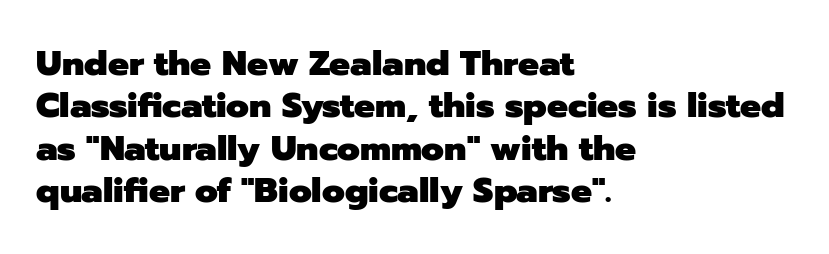
The face used here is rendered with its standard letterfit. The words here are not underlined. Students, this is bold: see how much ink each stroke carries. Left-aligned paragraph, ragged on the right.
